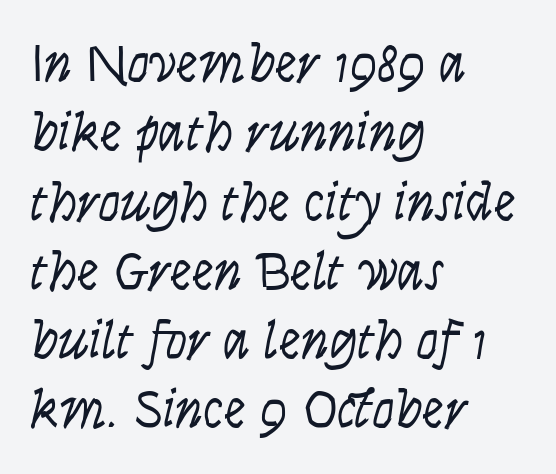
The image shows 55 px light, condensed type, italic (leaning right); set left-aligned, normal line spacing (1.26x), normal letter spacing, not underlined; low stroke contrast and a large x-height.
